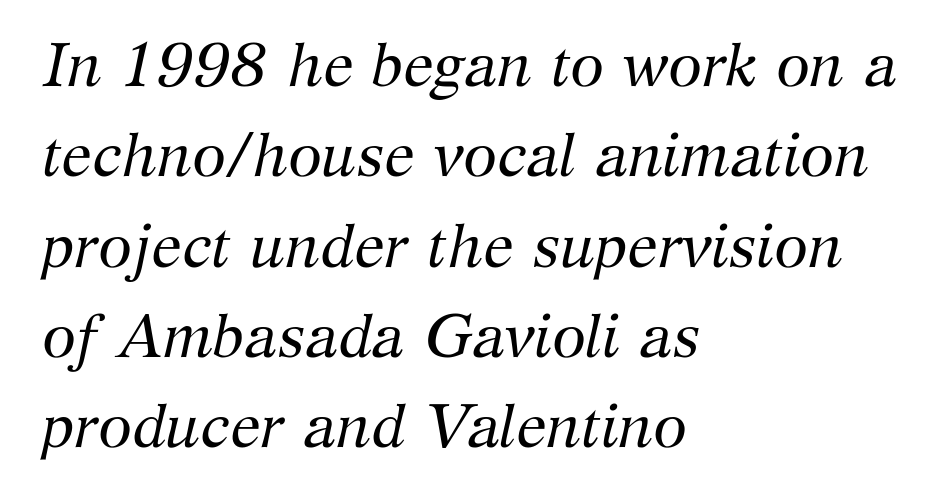
The image shows 61 px regular-weight serif type, italic (leaning right); set left-aligned, normal line spacing (1.48x), normal letter spacing, not underlined; medium stroke contrast and a medium x-height.
